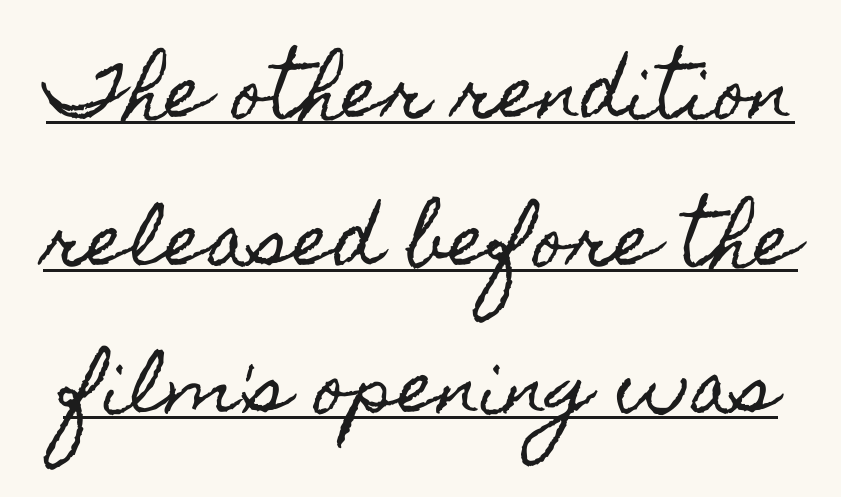
Q: Is the text italic (slanted)? A: Yes.
Q: Is the text underlined? A: Yes.
Q: Is the spacing between letters normal or unusually wide? A: Normal.
Q: Is the spacing between lines tight, normal or loose? A: Loose.
Q: Width (condensed, normal, or wide)? A: Condensed.
Q: x-height? A: Small.
Q: Monospaced? A: No.
